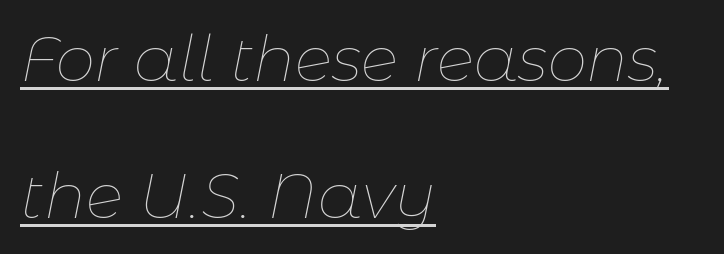
Every word sits above its own underline. Line starts are locked; line ends wander. The type is set solid horizontally, with unmodified tracking. The rendering uses natural spacing where letterforms have individual widths.
